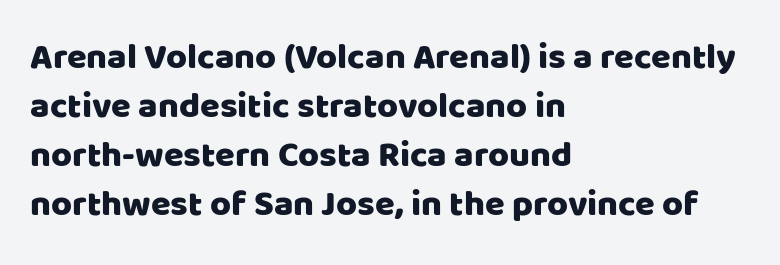
The image shows 36 px sans-serif type, upright; set left-aligned, normal line spacing (1.36x), normal letter spacing, not underlined; low stroke contrast and a large x-height.
